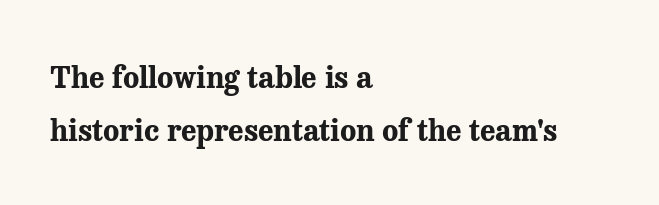
{"serif": "yes", "italic": "no", "bold": "yes", "weight": "bold", "width": "normal", "stroke_contrast": "medium", "x_height": "medium", "monospaced": "no", "underline": "no", "align": "left", "line_spacing_ratio": 1.78, "letter_spacing": "normal", "letter_spacing_em": 0.0, "glyph_px": 30}
